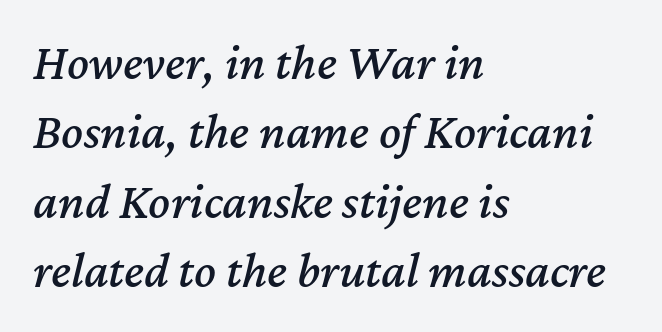
{"italic": "yes", "lean": "right", "slant_degrees": 12, "width": "normal", "stroke_contrast": "medium", "x_height": "medium", "monospaced": "no", "underline": "no", "align": "left", "line_spacing": "normal", "line_spacing_ratio": 1.36, "letter_spacing": "normal", "letter_spacing_em": 0.0, "glyph_px": 51}
